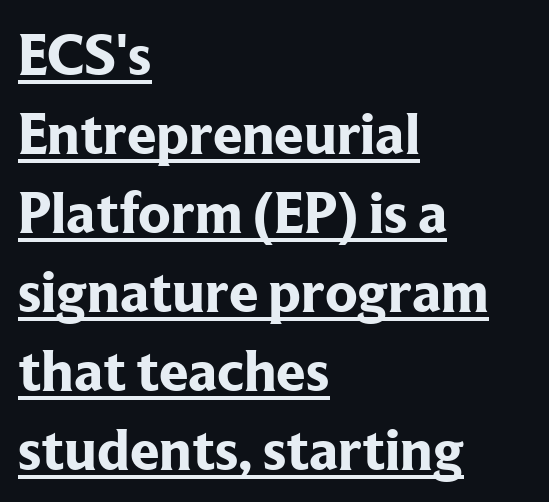
{"serif": "yes", "italic": "no", "bold": "yes", "weight": "bold", "width": "normal", "stroke_contrast": "low", "x_height": "medium", "monospaced": "no", "underline": "yes", "align": "left", "line_spacing": "normal", "line_spacing_ratio": 1.34, "letter_spacing": "normal", "letter_spacing_em": 0.0, "glyph_px": 59}
